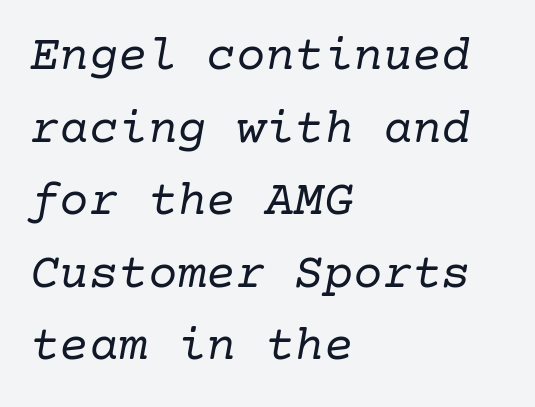
Q: Is the text bold? A: No.
Q: Is the text italic (slanted)? A: Yes, it leans right by about 10 degrees.
Q: Is the typeface a serif or a sans-serif typeface? A: Serif.
Q: Is the text underlined? A: No.
Q: How is the paragraph aligned? A: Left-aligned.
Q: Is the spacing between letters normal or unusually wide? A: Normal.
Q: Is the spacing between lines tight, normal or loose? A: Normal.
Q: Width (condensed, normal, or wide)? A: Normal.
Q: Stroke contrast? A: Low.
Q: x-height? A: Medium.
